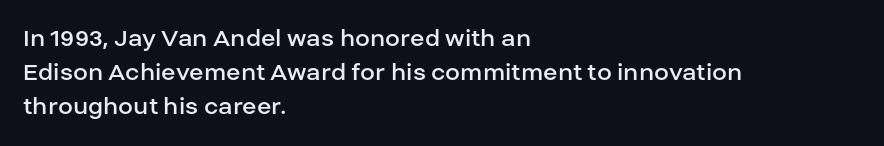
The image shows 27 px text type, upright; set left-aligned, normal line spacing (1.26x), normal letter spacing, not underlined.
